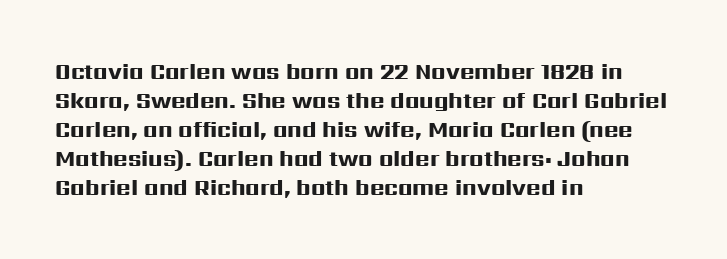
The image shows 22 px bold type, upright; set left-aligned, normal line spacing (1.32x), normal letter spacing, not underlined.
